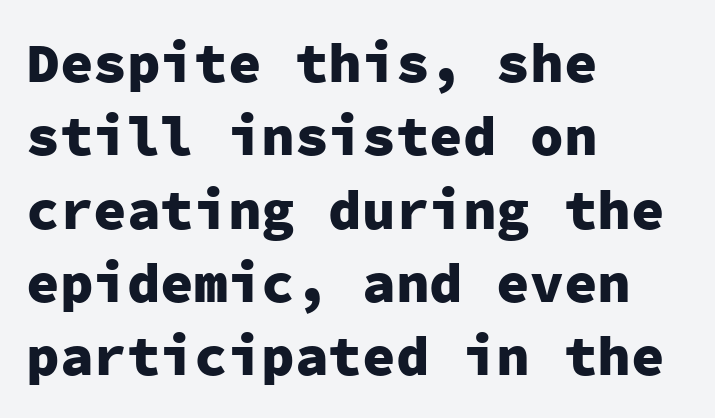
Leading matches the norm, producing a regular column. Compared with typical body copy, the letter spacing here is the same. Monospaced: the letters line up in strict vertical columns. This sample is left-justified, so line endings fall wherever the words run out. Thick stems and heavy bowls — unmistakably bold. Only glyphs here, with clear space below each row.
